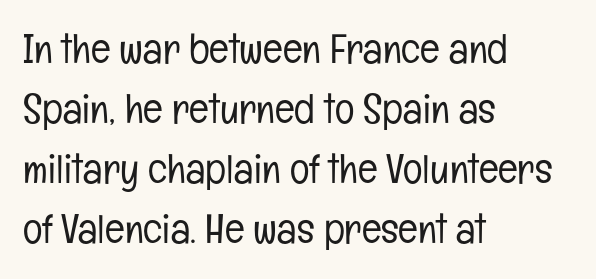
{"serif": "no", "italic": "no", "bold": "no", "weight": "light", "width": "condensed", "stroke_contrast": "low", "x_height": "medium", "monospaced": "no", "underline": "no", "align": "left", "line_spacing": "normal", "line_spacing_ratio": 1.46, "letter_spacing": "normal", "letter_spacing_em": 0.0, "glyph_px": 41}
